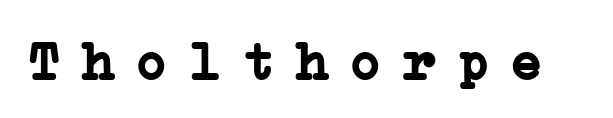
{"serif": "yes", "italic": "no", "bold": "yes", "weight": "semibold", "width": "normal", "stroke_contrast": "low", "x_height": "medium", "underline": "no", "letter_spacing": "wide", "letter_spacing_em": 0.39, "glyph_px": 54}
